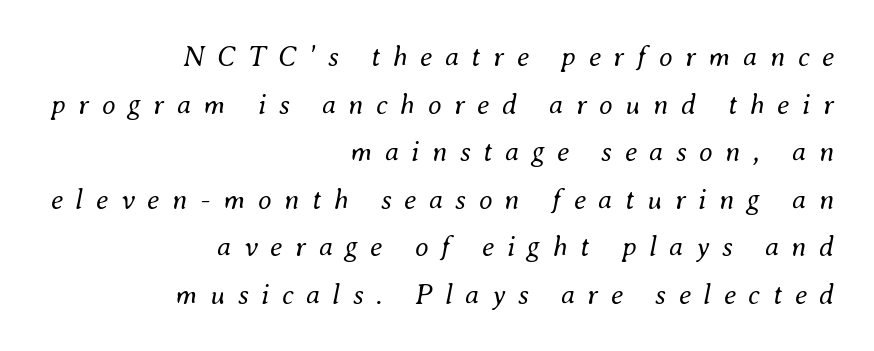
Summary of vertical rhythm: regular, with standard interline spacing. Descenders hang freely into open space. This reads as an unemphasized weight, regular at the heaviest. Compared with typical body copy, the letter spacing here is much looser. Does the lettering tilt? It does — this is italic.
